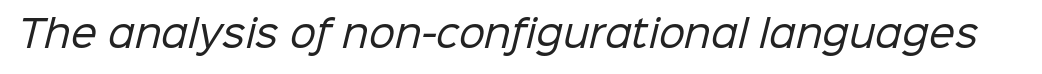
The image shows 37 px regular-weight sans-serif type; set normal letter spacing, not underlined; low stroke contrast and a medium x-height.
